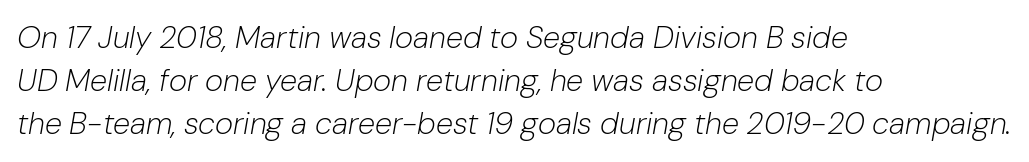
The image shows 31 px light type, italic (leaning right); set left-aligned, normal line spacing (1.39x), normal letter spacing, not underlined; low stroke contrast and a medium x-height.
